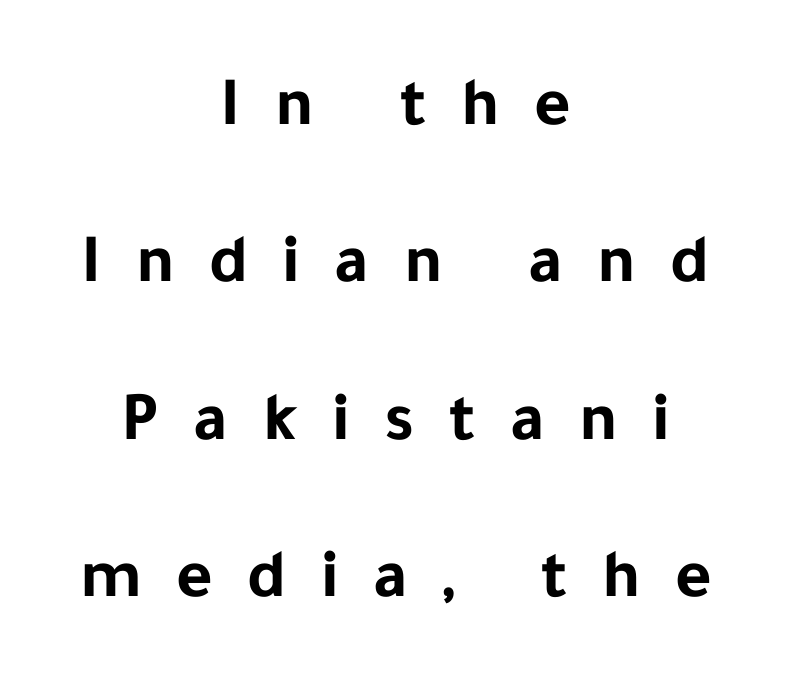
Q: Is the text bold? A: Yes.
Q: Is the text italic (slanted)? A: No, it is upright.
Q: Is the typeface a serif or a sans-serif typeface? A: Sans-serif.
Q: Is the text underlined? A: No.
Q: How is the paragraph aligned? A: Centered.
Q: Is the spacing between letters normal or unusually wide? A: Unusually wide.
Q: Is the spacing between lines tight, normal or loose? A: Loose.
Q: Width (condensed, normal, or wide)? A: Normal.
Q: Stroke contrast? A: Low.
Q: x-height? A: Medium.
Q: Monospaced? A: No.
